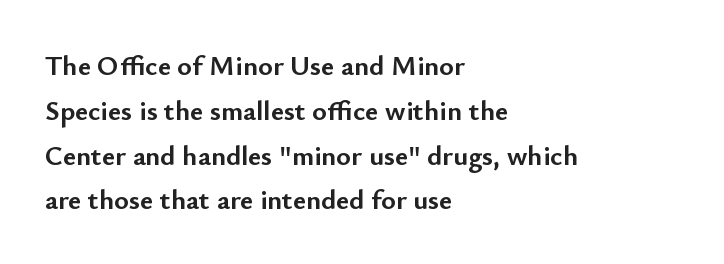
These lines carry a lot of weight — the face is fully bold. Each new line begins a customary step beneath the previous one. Here the glyphs are tracked normally, forming tight word shapes. The lines in this sample share a left origin and differ only in where they stop.
